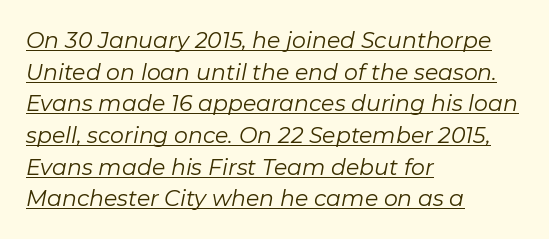
Students, note that the glyphs here touch the page at normal intervals. The letterforms sit at book weight or below. The string is rendered with underlining switched on. Short and long lines alike share a common starting point at left. The lines sit at an ordinary, default distance from one another. The face used here has a pronounced slope to its letters.
